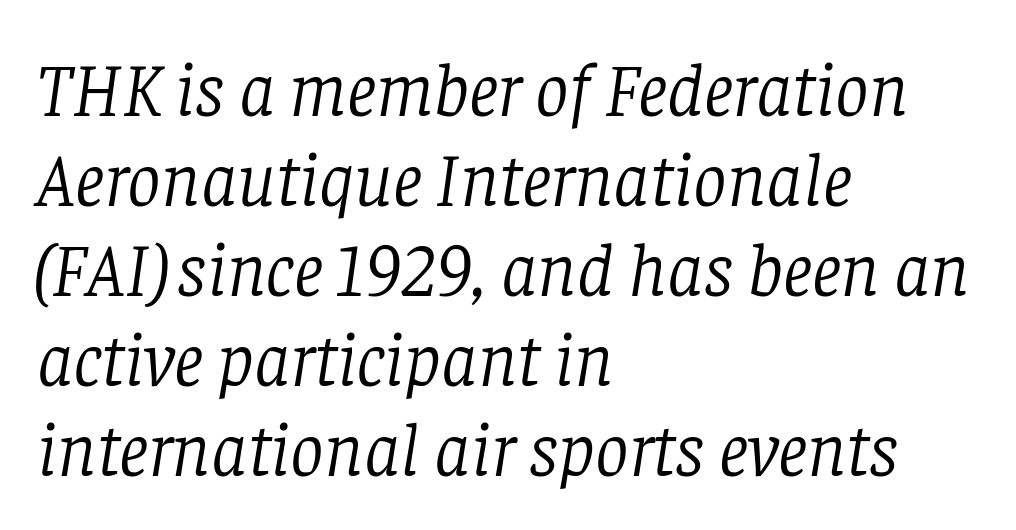
{"serif": "yes", "italic": "yes", "lean": "right", "slant_degrees": 8, "bold": "no", "weight": "light", "width": "normal", "stroke_contrast": "low", "x_height": "large", "monospaced": "no", "underline": "no", "align": "left", "line_spacing_ratio": 1.2, "letter_spacing": "normal", "letter_spacing_em": 0.0, "glyph_px": 75}
